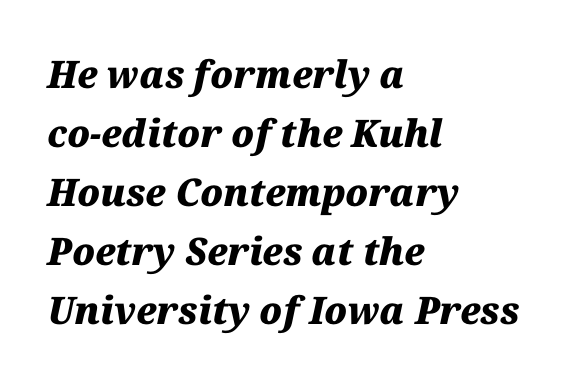
The image shows 38 px heavy type, italic (leaning right); set left-aligned, normal line spacing (1.55x), normal letter spacing, not underlined; medium stroke contrast and a medium x-height.
